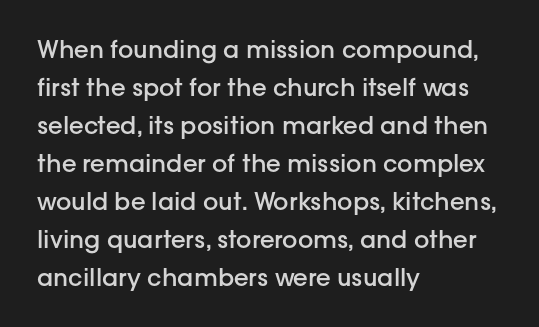
Type without underlining. The rendering keeps characters at their native spacing. It's the straight-up-and-down kind of type. Honestly, the row spacing looks completely unremarkable. One-word summary of the alignment: left. Semibold letterforms, between regular and bold.
